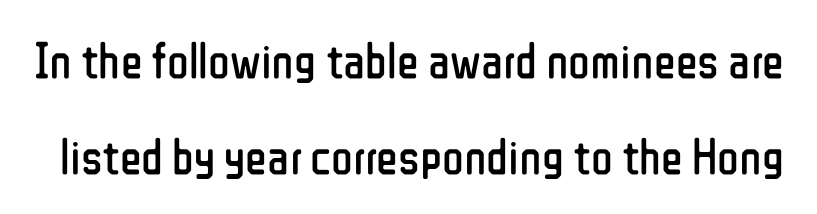
The image shows 51 px regular-weight, condensed sans-serif type, upright; set line spacing 1.88x, normal letter spacing, not underlined; low stroke contrast and a medium x-height.
